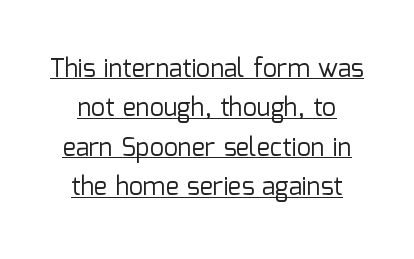
{"italic": "no", "bold": "no", "underline": "yes", "line_spacing": "normal", "line_spacing_ratio": 1.58, "letter_spacing": "normal", "letter_spacing_em": 0.0, "glyph_px": 25}
